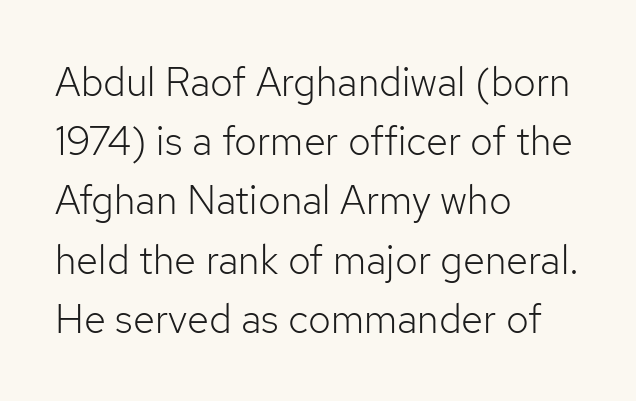
Q: Is the text bold? A: No.
Q: Is the text italic (slanted)? A: No, it is upright.
Q: Is the typeface a serif or a sans-serif typeface? A: Sans-serif.
Q: Is the text underlined? A: No.
Q: How is the paragraph aligned? A: Left-aligned.
Q: Is the spacing between letters normal or unusually wide? A: Normal.
Q: Is the spacing between lines tight, normal or loose? A: Normal.
Q: Width (condensed, normal, or wide)? A: Normal.
Q: Stroke contrast? A: Low.
Q: x-height? A: Medium.
Q: Monospaced? A: No.
